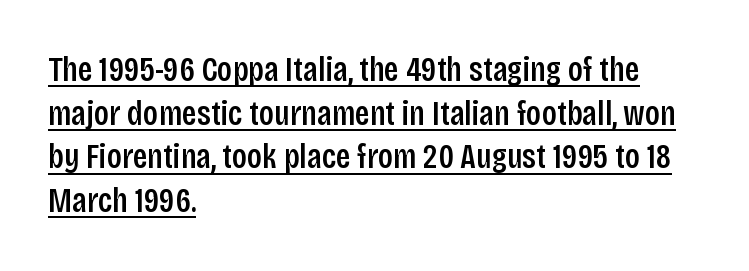
Does extra space separate the letters? No, they use regular spacing. Every letter is mildly thick-stroked: semibold rather than bold. Rendered with straight, roman letterforms. How would I describe the line gaps? Plain and ordinary. Glance below the letters and you will spot a drawn line.
